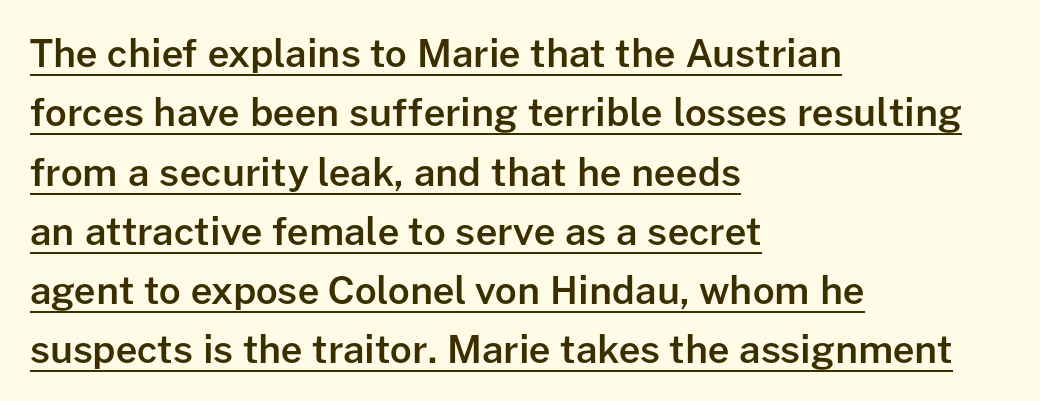
The image shows 38 px semibold sans-serif type, upright; set left-aligned, normal line spacing (1.56x), normal letter spacing, underlined; low stroke contrast and a medium x-height.
